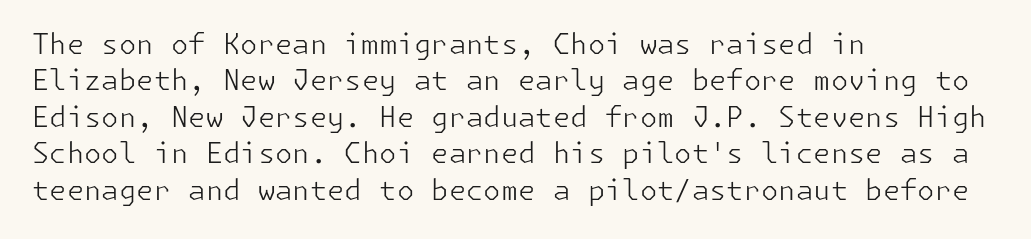
The image shows 28 px light sans-serif type, upright; set left-aligned, normal line spacing (1.3x), normal letter spacing, not underlined; low stroke contrast and a medium x-height.
